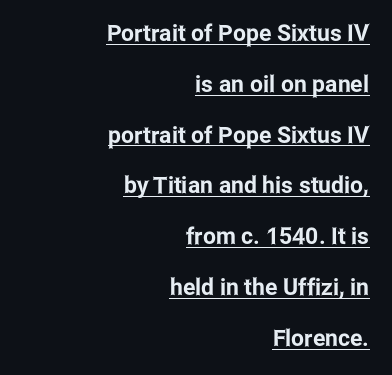
{"italic": "no", "underline": "yes", "align": "right", "line_spacing": "loose", "line_spacing_ratio": 2.21, "letter_spacing": "normal", "letter_spacing_em": 0.0, "glyph_px": 23}
